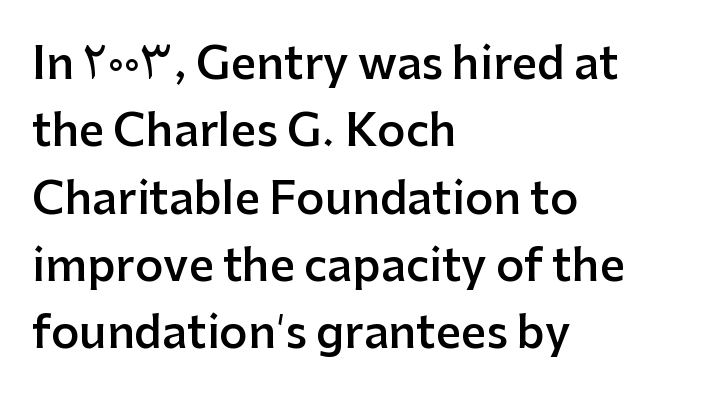
The image shows 44 px semibold sans-serif type, upright; set left-aligned, normal line spacing (1.53x), normal letter spacing, not underlined; low stroke contrast and a medium x-height.
